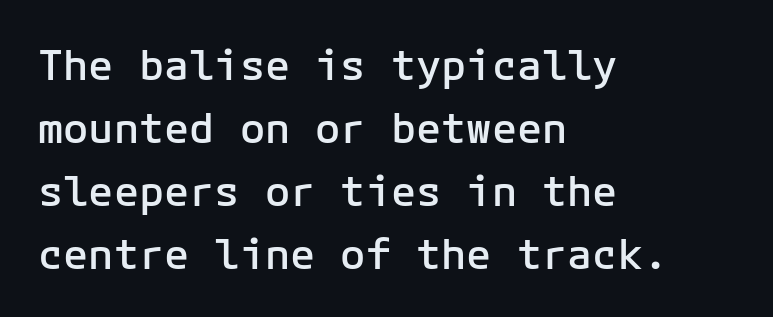
{"serif": "no", "italic": "no", "bold": "semi", "weight": "semibold", "width": "normal", "stroke_contrast": "low", "x_height": "medium", "monospaced": "yes", "underline": "no", "align": "left", "line_spacing": "normal", "line_spacing_ratio": 1.5, "letter_spacing": "normal", "letter_spacing_em": 0.0, "glyph_px": 42}
